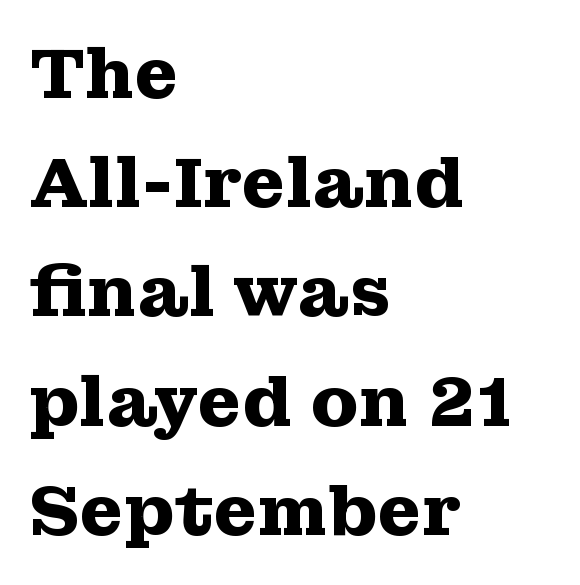
The image shows 70 px heavy, wide serif type, upright; set left-aligned, normal line spacing (1.56x), normal letter spacing, not underlined; medium stroke contrast and a medium x-height.
